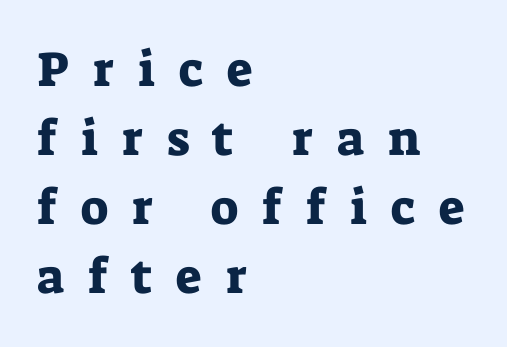
{"serif": "yes", "italic": "no", "width": "normal", "stroke_contrast": "low", "x_height": "medium", "monospaced": "no", "underline": "no", "align": "left", "line_spacing": "normal", "line_spacing_ratio": 1.41, "letter_spacing": "wide", "letter_spacing_em": 0.49, "glyph_px": 49}
